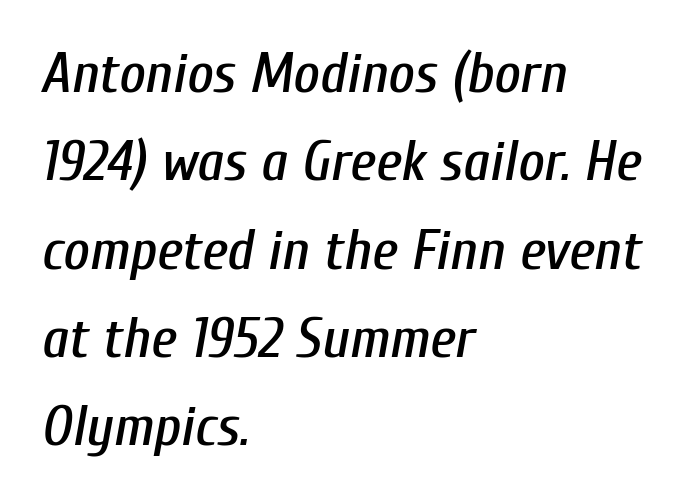
Q: Is the text italic (slanted)? A: Yes, it leans right by about 10 degrees.
Q: Is the text underlined? A: No.
Q: How is the paragraph aligned? A: Left-aligned.
Q: Is the spacing between letters normal or unusually wide? A: Normal.
Q: Is the spacing between lines tight, normal or loose? A: Normal.
Q: Width (condensed, normal, or wide)? A: Condensed.
Q: Stroke contrast? A: Low.
Q: x-height? A: Medium.
Q: Monospaced? A: No.
